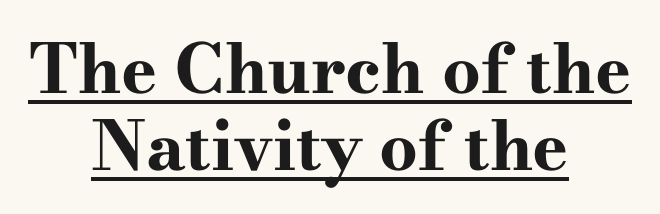
{"serif": "yes", "italic": "no", "bold": "yes", "weight": "bold", "width": "wide", "stroke_contrast": "high", "x_height": "small", "monospaced": "no", "underline": "yes", "align": "center", "line_spacing": "tight", "line_spacing_ratio": 1.13, "letter_spacing": "normal", "letter_spacing_em": 0.0, "glyph_px": 68}
